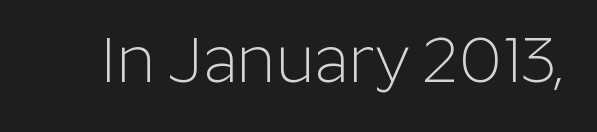
Q: Is the text bold? A: No.
Q: Is the text italic (slanted)? A: No, it is upright.
Q: Is the typeface a serif or a sans-serif typeface? A: Sans-serif.
Q: Is the text underlined? A: No.
Q: Is the spacing between letters normal or unusually wide? A: Normal.
Q: Width (condensed, normal, or wide)? A: Normal.
Q: Stroke contrast? A: Low.
Q: x-height? A: Medium.
Q: Monospaced? A: No.
